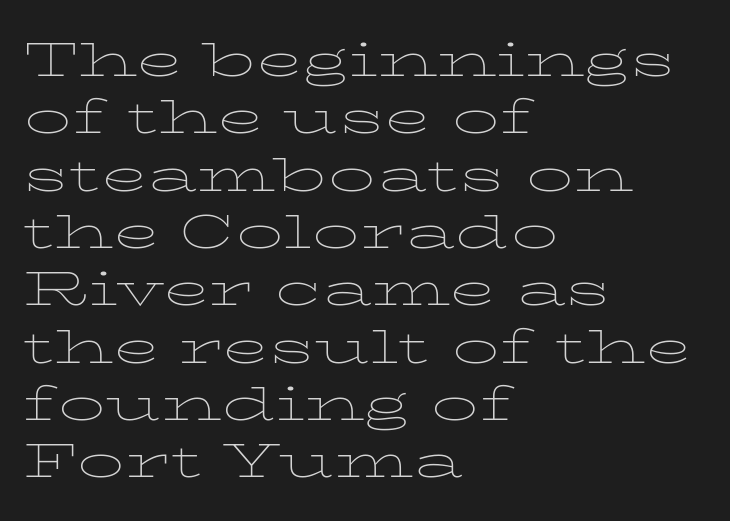
No letter is thick-stroked: the sample isn't bold. The space directly below the letters is spotless. Layout note: lines flush left. Look at the tracking — it's just the regular setting, nothing added.
